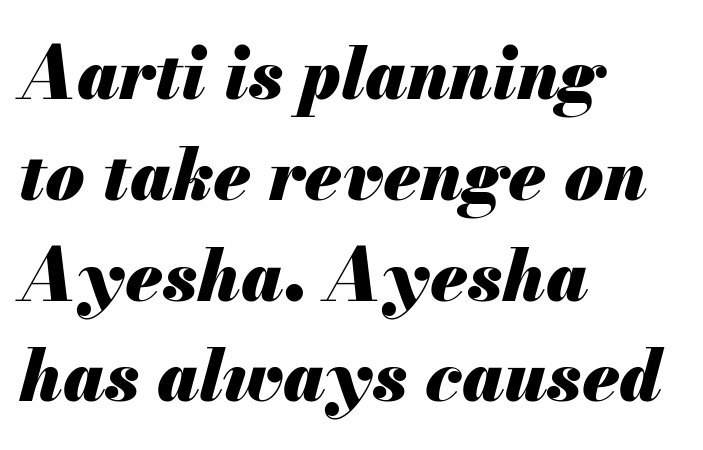
{"italic": "yes", "lean": "right", "slant_degrees": 13, "bold": "yes", "weight": "heavy", "width": "normal", "stroke_contrast": "medium", "x_height": "small", "monospaced": "no", "underline": "no", "align": "left", "line_spacing": "normal", "line_spacing_ratio": 1.42, "letter_spacing": "normal", "letter_spacing_em": 0.0, "glyph_px": 71}
